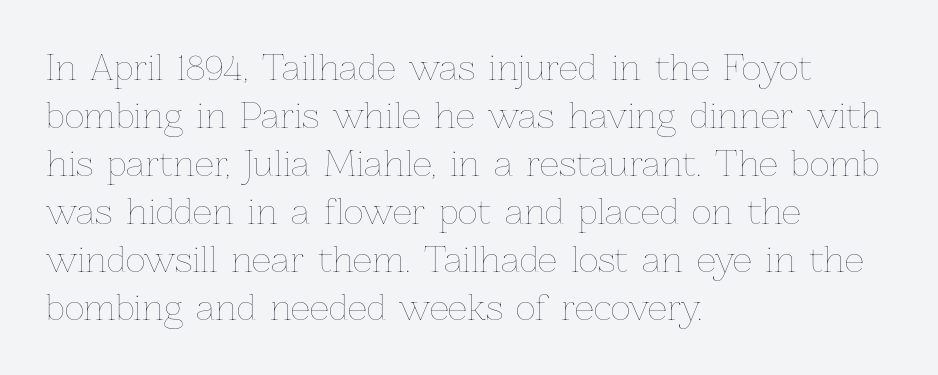
The image shows 34 px thin type, upright; set left-aligned, normal line spacing (1.41x), normal letter spacing, not underlined; low stroke contrast and a medium x-height.
